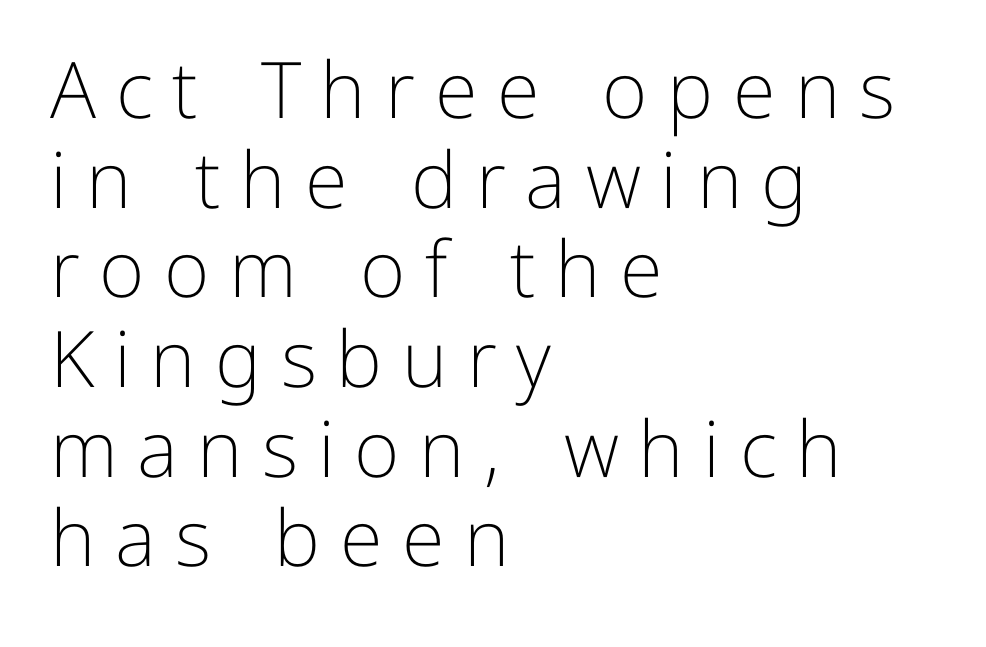
The face used here is rendered with a markedly widened letterfit. The font is comparable to plain body text, perhaps lighter. The lines are quadded left. No italicization has been applied; the sample stays upright. Each letter keeps its own natural width here, so spacing adapts to shape. The rendering shows plain stroke endings on the letterforms — a sans-serif design.
